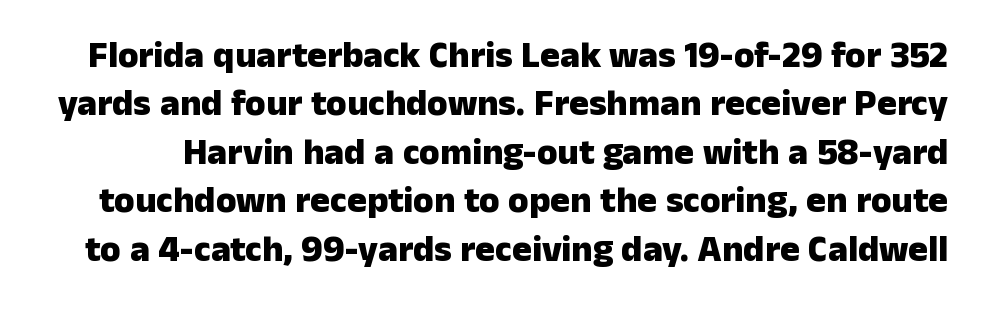
Descender tails drop into unmarked territory. You could call the tracking neutral — neither tight nor loose. This sample uses a sans-serif face. Designer's note — italics off, roman on.
